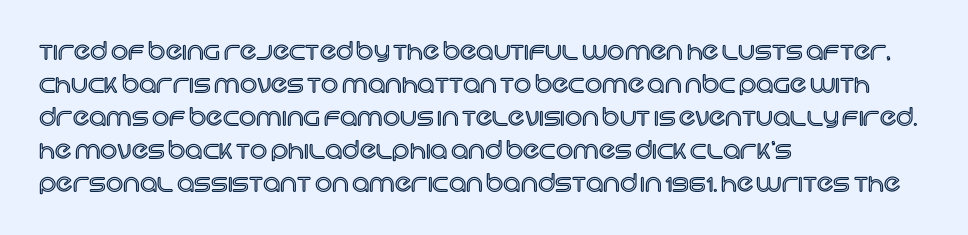
Q: Is the text italic (slanted)? A: No, it is upright.
Q: Is the text underlined? A: No.
Q: How is the paragraph aligned? A: Left-aligned.
Q: Is the spacing between letters normal or unusually wide? A: Normal.
Q: Is the spacing between lines tight, normal or loose? A: Normal.
